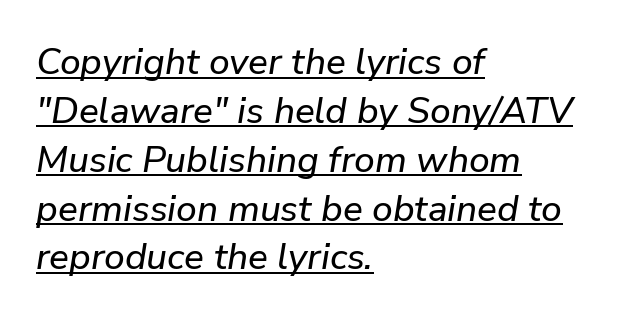
{"italic": "yes", "lean": "right", "slant_degrees": 9, "width": "normal", "stroke_contrast": "low", "x_height": "medium", "monospaced": "no", "underline": "yes", "align": "left", "line_spacing": "normal", "line_spacing_ratio": 1.32, "letter_spacing": "normal", "letter_spacing_em": 0.0, "glyph_px": 37}
